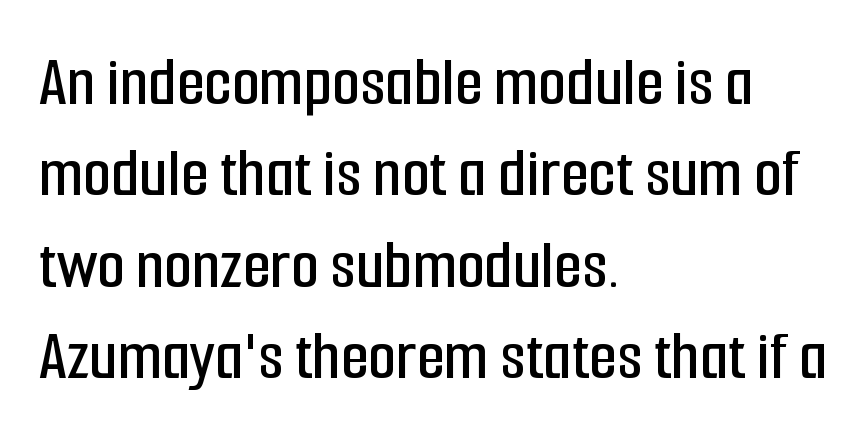
{"serif": "no", "italic": "no", "width": "condensed", "stroke_contrast": "low", "x_height": "medium", "monospaced": "no", "underline": "no", "align": "left", "line_spacing": "normal", "line_spacing_ratio": 1.27, "letter_spacing": "normal", "letter_spacing_em": 0.0, "glyph_px": 72}
